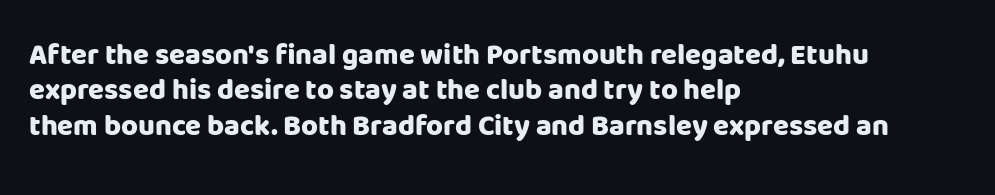
Q: Is the text bold? A: Yes.
Q: Is the text italic (slanted)? A: No, it is upright.
Q: Is the typeface a serif or a sans-serif typeface? A: Sans-serif.
Q: Is the text underlined? A: No.
Q: How is the paragraph aligned? A: Left-aligned.
Q: Is the spacing between letters normal or unusually wide? A: Normal.
Q: Width (condensed, normal, or wide)? A: Normal.
Q: Stroke contrast? A: Low.
Q: x-height? A: Large.
Q: Monospaced? A: No.
